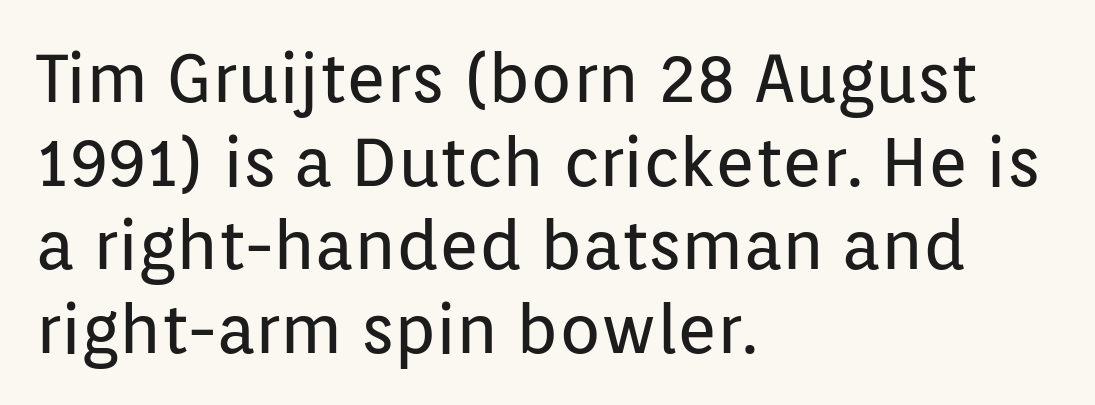
In terms of letterform style, serifs are entirely absent. Caption: face not bold, strokes unweighted. The face used here is rendered with its standard letterfit. The setting favours the left margin, as ordinary paragraphs usually do.
